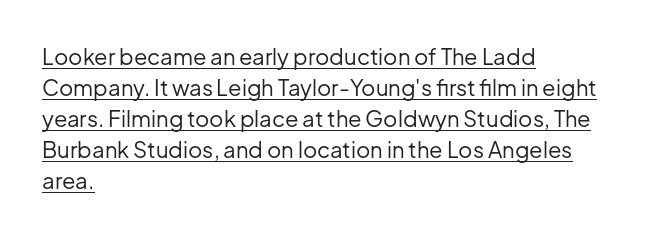
{"italic": "no", "bold": "no", "underline": "yes", "align": "left", "line_spacing": "normal", "line_spacing_ratio": 1.41, "letter_spacing": "normal", "letter_spacing_em": 0.0, "glyph_px": 22}
